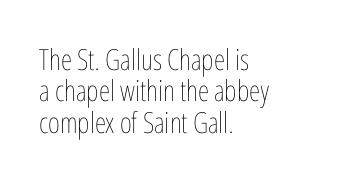
{"italic": "no", "bold": "no", "weight": "thin", "width": "condensed", "stroke_contrast": "low", "x_height": "medium", "monospaced": "no", "underline": "no", "align": "left", "line_spacing": "tight", "line_spacing_ratio": 1.08, "letter_spacing": "normal", "letter_spacing_em": 0.0, "glyph_px": 29}
